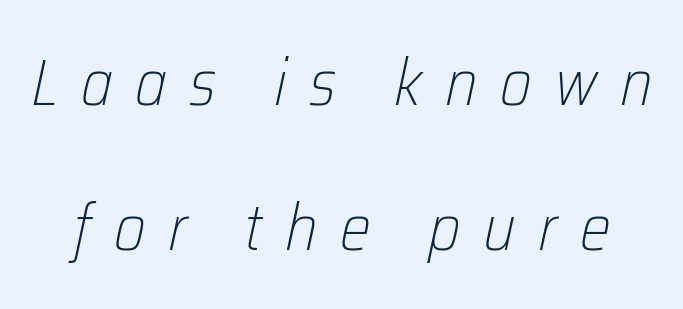
Q: Is the text bold? A: No.
Q: Is the text italic (slanted)? A: Yes, it leans right by about 12 degrees.
Q: Is the text underlined? A: No.
Q: Is the spacing between letters normal or unusually wide? A: Unusually wide.
Q: Is the spacing between lines tight, normal or loose? A: Loose.
Q: Width (condensed, normal, or wide)? A: Condensed.
Q: Stroke contrast? A: Low.
Q: x-height? A: Medium.
Q: Monospaced? A: No.
